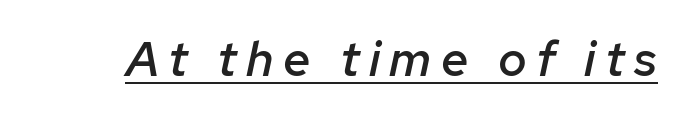
Spacing verdict: proportional, widths tailored to each character. Observe the lean: these are italic letterforms. Caption: semibold face, moderately heavy strokes. The words here are underlined.
